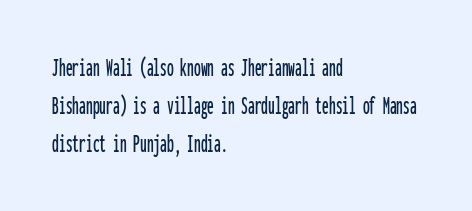
{"italic": "no", "underline": "no", "align": "left", "line_spacing": "normal", "line_spacing_ratio": 1.41, "letter_spacing": "normal", "letter_spacing_em": 0.0, "glyph_px": 27}
